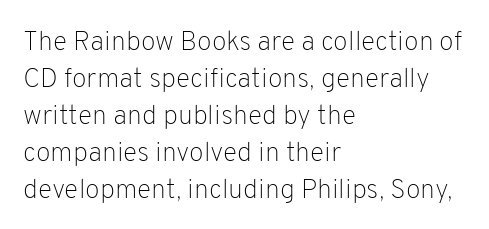
The image shows 27 px text type, upright; set left-aligned, normal line spacing (1.37x), normal letter spacing, not underlined.
